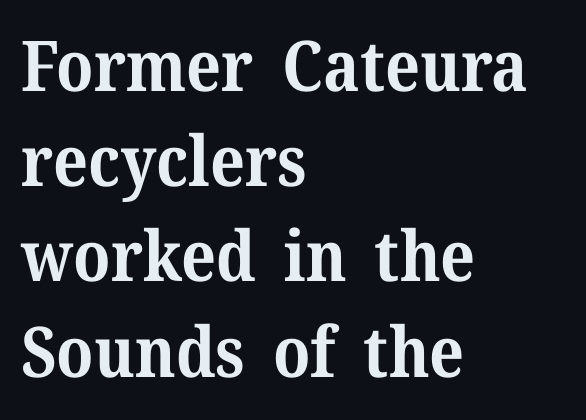
Leading matches the norm, producing a regular column. These lines are set flush left with a ragged right edge. Proportional: the letters do not fall into vertical columns. Spacing between characters is what you'd get straight out of the box.
